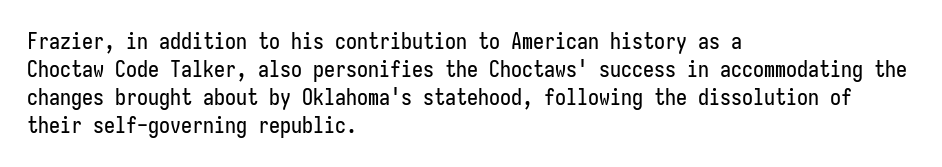
In terms of leading, this rendering sits right in the middle. Do the letters lean? They stand straight. These lines stack with their left ends in a neat column. The zone under the glyphs is completely vacant. The letters sit at their default tracking, neither squeezed nor spread.
